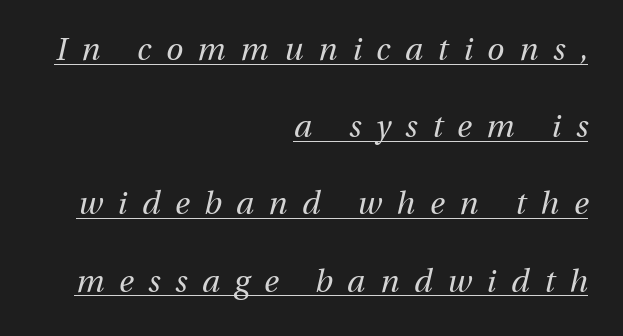
This rendering uses right alignment, leaving the left contour irregular. Nothing heavy about these letters — not bold at all. Compared with ordinary roman type, these characters are visibly tilted. The words here are underlined. Do the characters align in a grid? No, the font is proportional. The vertical gap from one line to the next is large.
